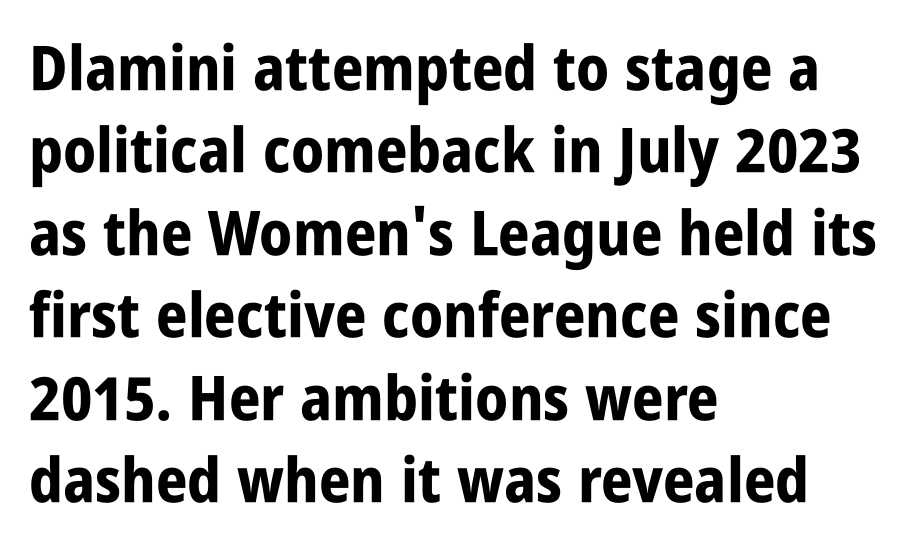
The image shows 62 px bold, condensed sans-serif type, upright; set left-aligned, normal line spacing (1.33x), normal letter spacing, not underlined; low stroke contrast and a large x-height.
